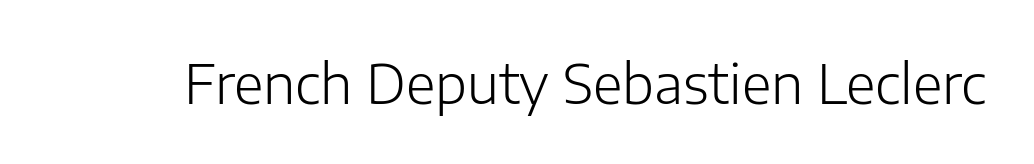
Grotesque or geometric, the face here clearly has no serifs. These lines are rendered in a variable-pitch font. Italic? Not at all — the glyphs are vertical. The cut favours lightness, reaching ordinary text weight at its darkest. In terms of letterspacing, this is plain default setting. Nobody drew a line under any word here.
